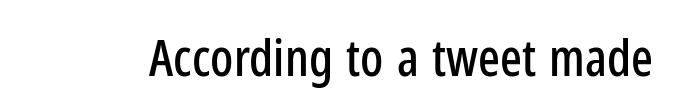
Q: Is the text italic (slanted)? A: No, it is upright.
Q: Is the typeface a serif or a sans-serif typeface? A: Sans-serif.
Q: Is the text underlined? A: No.
Q: Is the spacing between letters normal or unusually wide? A: Normal.
Q: Width (condensed, normal, or wide)? A: Condensed.
Q: Stroke contrast? A: Low.
Q: x-height? A: Medium.
Q: Monospaced? A: No.
